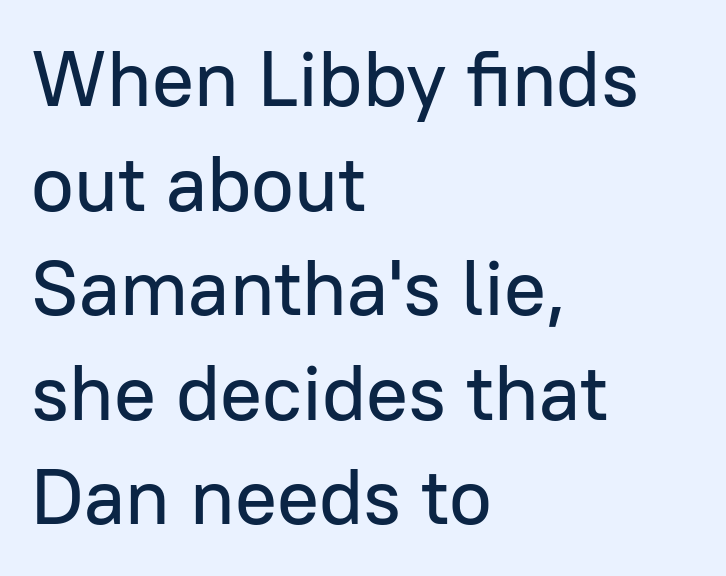
Q: Is the text italic (slanted)? A: No, it is upright.
Q: Is the typeface a serif or a sans-serif typeface? A: Sans-serif.
Q: Is the text underlined? A: No.
Q: How is the paragraph aligned? A: Left-aligned.
Q: Is the spacing between letters normal or unusually wide? A: Normal.
Q: Is the spacing between lines tight, normal or loose? A: Normal.
Q: Width (condensed, normal, or wide)? A: Normal.
Q: Stroke contrast? A: Low.
Q: x-height? A: Medium.
Q: Monospaced? A: No.
